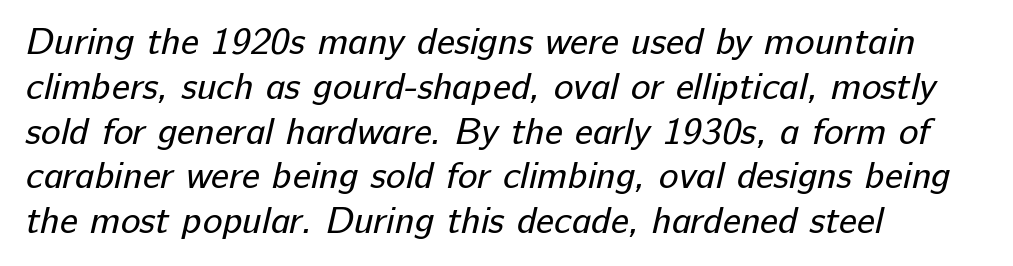
The image shows 37 px regular-weight sans-serif type; set left-aligned, line spacing 1.21x, normal letter spacing, not underlined; low stroke contrast and a medium x-height.
